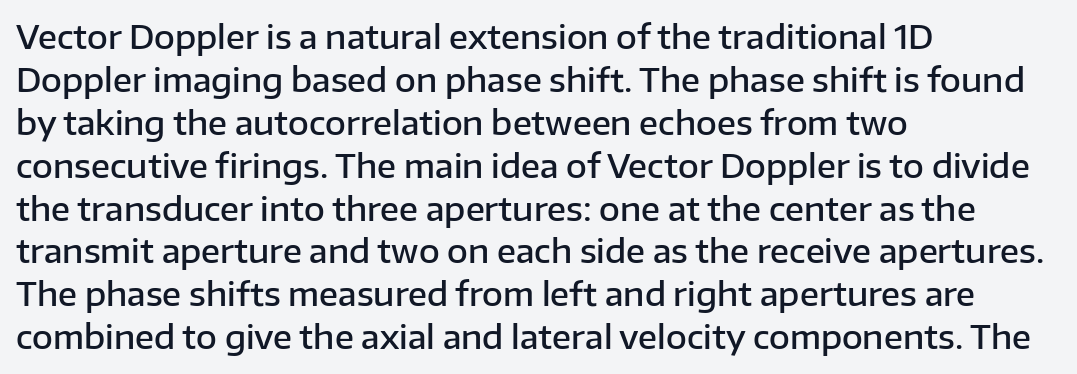
The image shows 32 px semibold sans-serif type, upright; set left-aligned, normal line spacing (1.34x), normal letter spacing, not underlined; low stroke contrast and a medium x-height.
